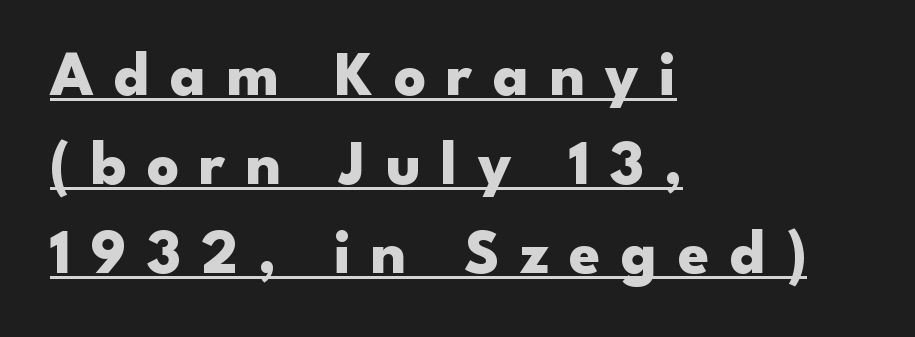
These lines were composed using upright roman letters. Like a heading marked for emphasis, these lines bear an underscore. These lines are rendered in a variable-pitch font. Unlike a traditional serif, this face leaves its strokes unadorned. Each glyph is drawn with heavy, bold strokes. A typesetter would call this leading conventional body-copy spacing.
